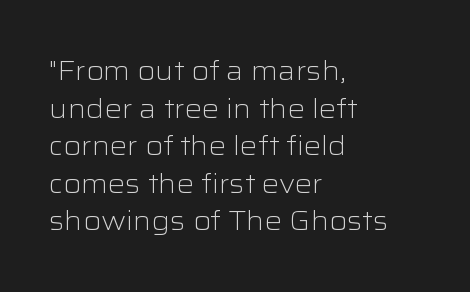
{"italic": "no", "bold": "no", "underline": "no", "align": "left", "line_spacing": "normal", "line_spacing_ratio": 1.39, "letter_spacing": "normal", "letter_spacing_em": 0.0, "glyph_px": 27}
